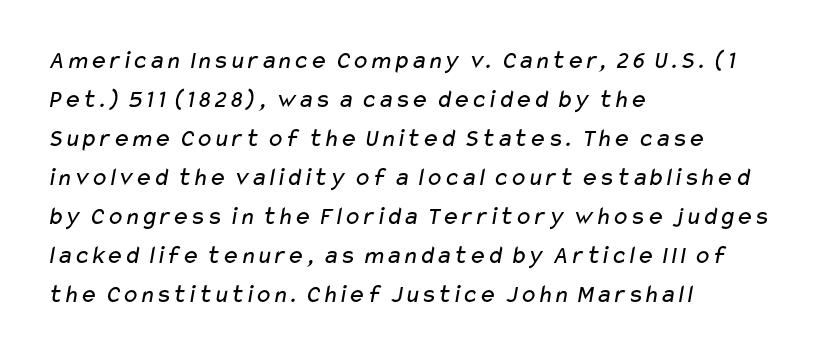
No word sits above an underline. Rows of type keep a routine distance in the vertical direction. The weight tops out at a normal text grade. The line texture is even and compact thanks to regular tracking.
